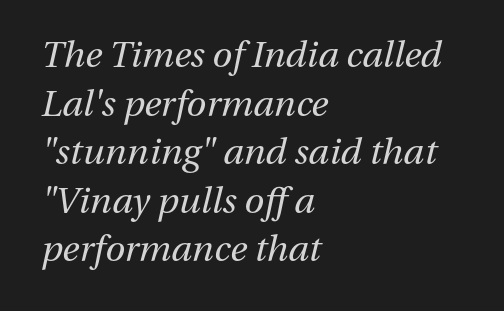
{"italic": "yes", "lean": "right", "slant_degrees": 13, "bold": "no", "weight": "regular", "width": "normal", "stroke_contrast": "medium", "x_height": "medium", "monospaced": "no", "underline": "no", "align": "left", "line_spacing": "normal", "line_spacing_ratio": 1.35, "letter_spacing": "normal", "letter_spacing_em": 0.0, "glyph_px": 36}
